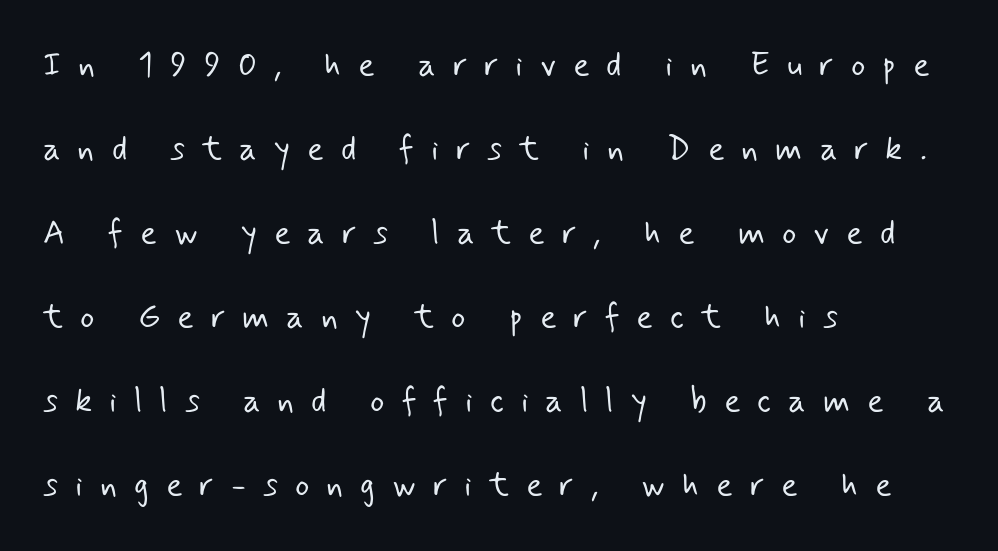
{"serif": "no", "bold": "no", "weight": "light", "width": "normal", "stroke_contrast": "low", "x_height": "small", "monospaced": "no", "underline": "no", "align": "left", "line_spacing": "loose", "line_spacing_ratio": 2.47, "letter_spacing": "wide", "letter_spacing_em": 0.5, "glyph_px": 34}
